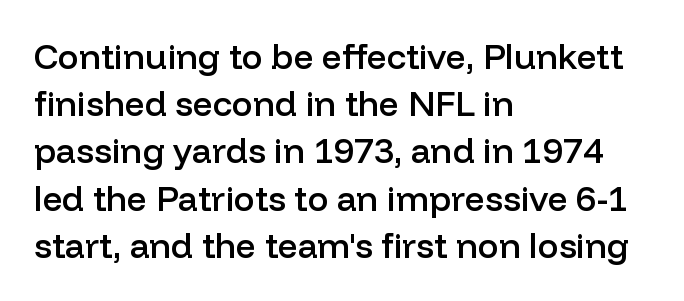
Q: Is the text bold? A: Semi-bold.
Q: Is the text italic (slanted)? A: No, it is upright.
Q: Is the typeface a serif or a sans-serif typeface? A: Sans-serif.
Q: Is the text underlined? A: No.
Q: How is the paragraph aligned? A: Left-aligned.
Q: Is the spacing between letters normal or unusually wide? A: Normal.
Q: Is the spacing between lines tight, normal or loose? A: Normal.
Q: Width (condensed, normal, or wide)? A: Normal.
Q: Stroke contrast? A: Low.
Q: x-height? A: Medium.
Q: Monospaced? A: No.
